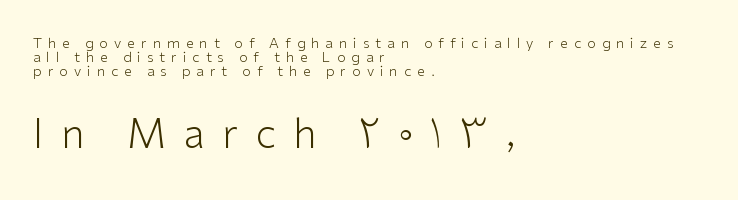
The image shows 40 px light sans-serif type, upright; set left-aligned, tight line spacing (1.0x), unusually wide letter spacing (+0.43 em), not underlined; the second (bottom) block is 2.86x larger; low stroke contrast and a medium x-height.
